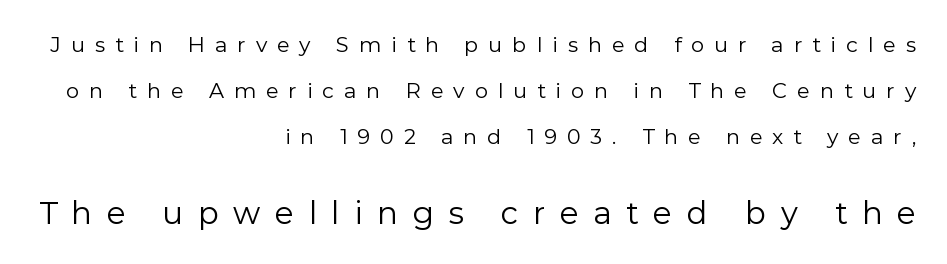
The image shows 31 px regular-weight sans-serif type, upright; set right-aligned, loose line spacing (2.18x), unusually wide letter spacing (+0.47 em), not underlined; the second (bottom) block is 1.48x larger; low stroke contrast and a medium x-height.
